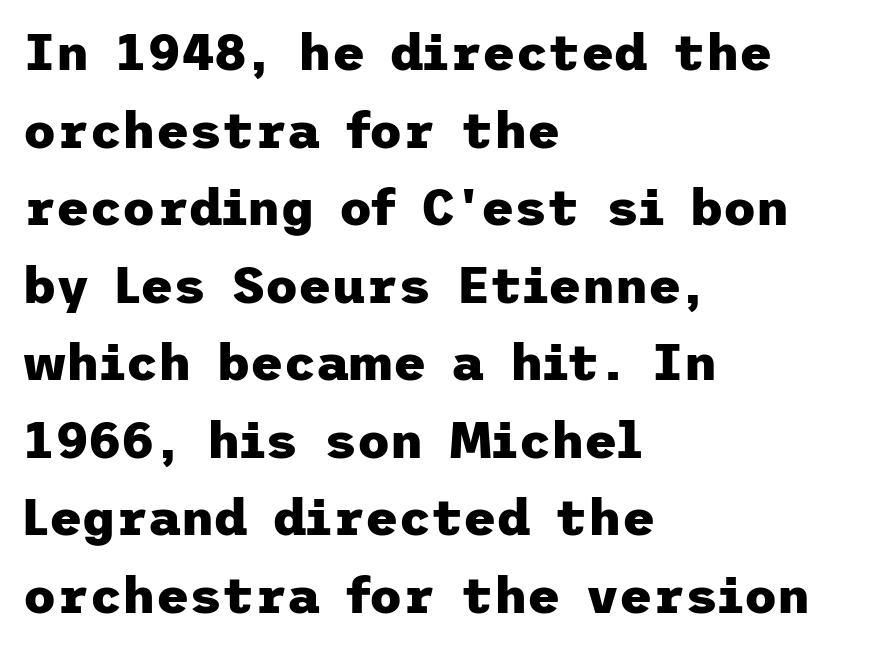
{"serif": "no", "italic": "no", "bold": "yes", "weight": "heavy", "width": "normal", "stroke_contrast": "low", "x_height": "medium", "underline": "no", "align": "left", "line_spacing": "normal", "line_spacing_ratio": 1.52, "letter_spacing": "normal", "letter_spacing_em": 0.0, "glyph_px": 51}
